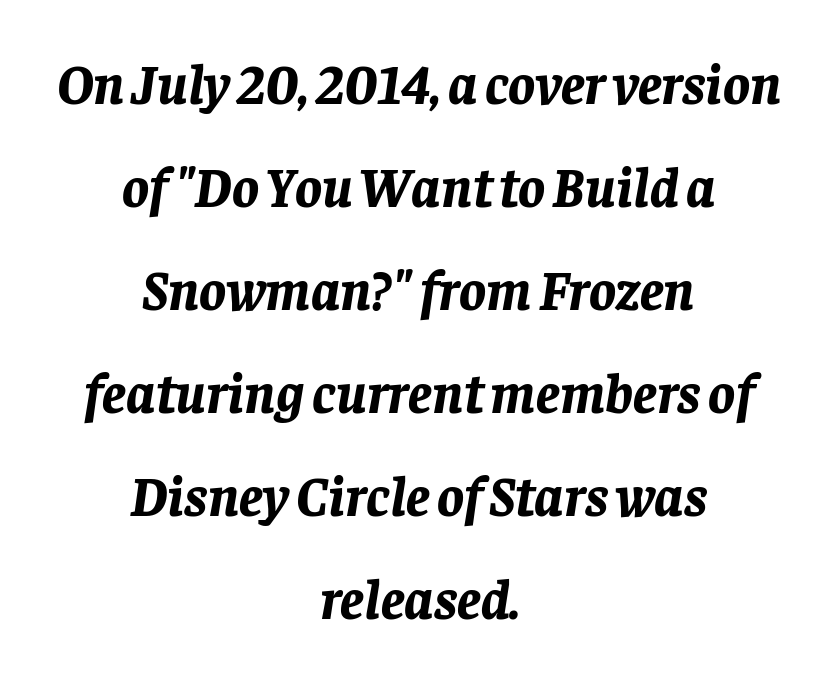
Tall strokes in this sample are angled rather than plumb. The compositor balanced each line on the midline. Rule under the text: the space is simply empty. Plenty of ink on the page — the face is bold. Think of a printed novel: that variable character pitch is what you see here.
